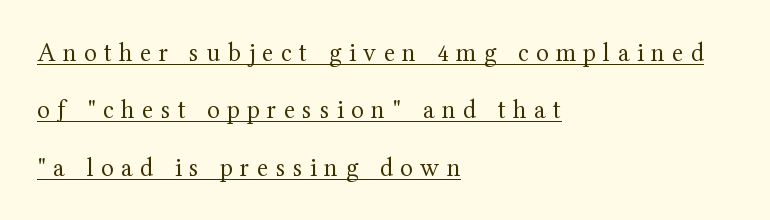
{"italic": "no", "bold": "no", "underline": "yes", "align": "left", "line_spacing": "loose", "line_spacing_ratio": 2.21, "letter_spacing": "wide", "letter_spacing_em": 0.29, "glyph_px": 26}
